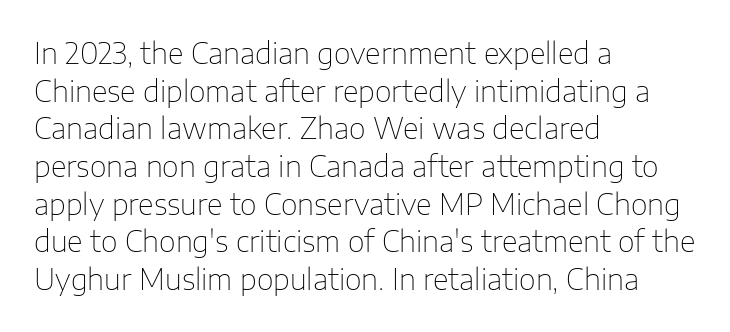
{"serif": "no", "italic": "no", "bold": "no", "weight": "thin", "width": "normal", "stroke_contrast": "low", "x_height": "medium", "monospaced": "no", "underline": "no", "align": "left", "line_spacing": "normal", "line_spacing_ratio": 1.3, "letter_spacing": "normal", "letter_spacing_em": 0.0, "glyph_px": 29}
